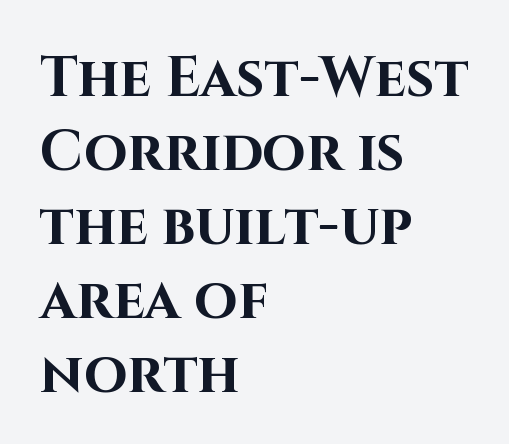
The image shows 56 px bold sans-serif type, upright; set left-aligned, normal line spacing (1.32x), normal letter spacing, not underlined; high stroke contrast and a large x-height.
